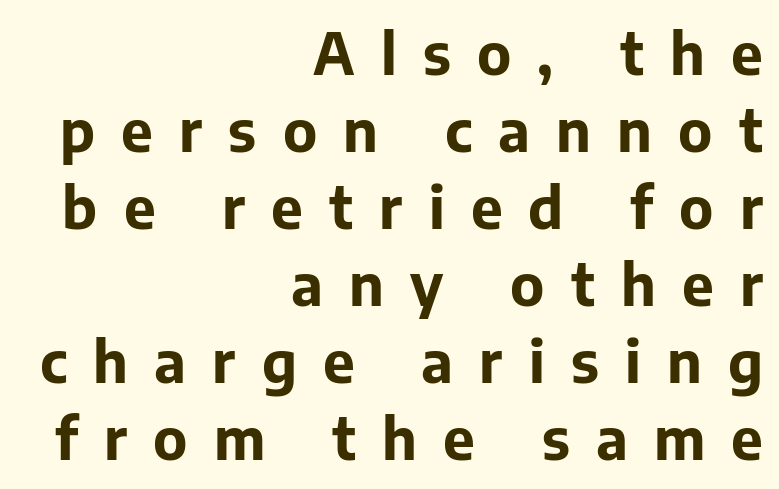
The image shows 57 px bold sans-serif type, upright; set right-aligned, normal line spacing (1.35x), unusually wide letter spacing (+0.46 em), not underlined; low stroke contrast and a medium x-height.
